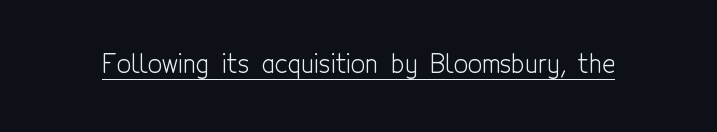
The letterforms sit at book weight or below. Posture: upright roman. Here the glyphs are tracked normally, forming tight word shapes. The words here are underlined.
